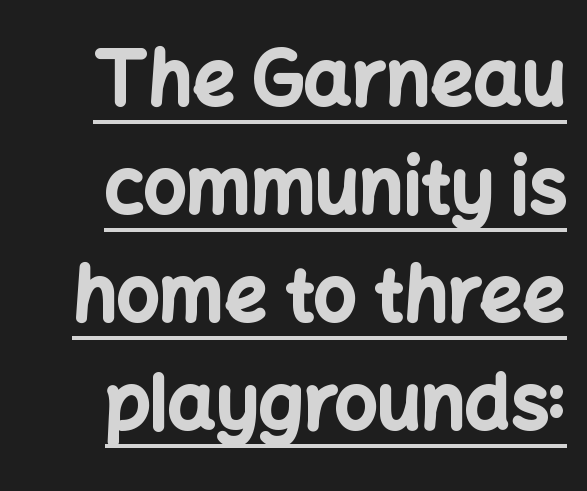
Q: Is the text bold? A: Yes.
Q: Is the text italic (slanted)? A: No, it is upright.
Q: Is the typeface a serif or a sans-serif typeface? A: Sans-serif.
Q: Is the text underlined? A: Yes.
Q: How is the paragraph aligned? A: Right-aligned.
Q: Is the spacing between letters normal or unusually wide? A: Normal.
Q: Is the spacing between lines tight, normal or loose? A: Normal.
Q: Width (condensed, normal, or wide)? A: Normal.
Q: Stroke contrast? A: Low.
Q: x-height? A: Medium.
Q: Monospaced? A: No.
